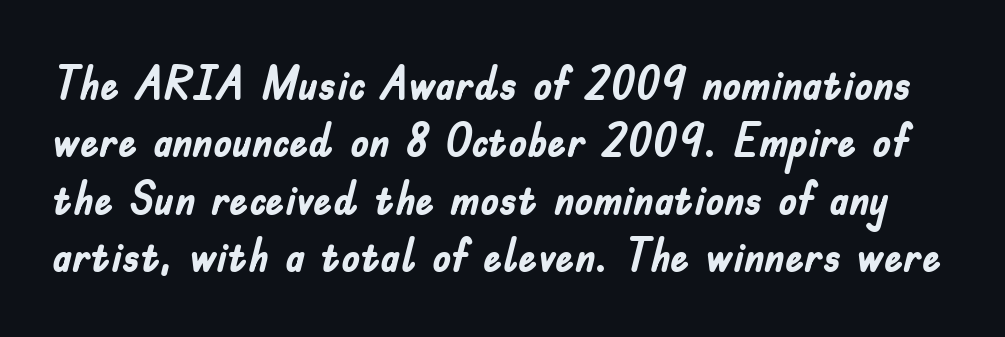
Q: Is the text bold? A: Yes.
Q: Is the text italic (slanted)? A: Yes.
Q: Is the typeface a serif or a sans-serif typeface? A: Sans-serif.
Q: Is the text underlined? A: No.
Q: Is the spacing between letters normal or unusually wide? A: Normal.
Q: Width (condensed, normal, or wide)? A: Condensed.
Q: Stroke contrast? A: Low.
Q: x-height? A: Small.
Q: Monospaced? A: No.
